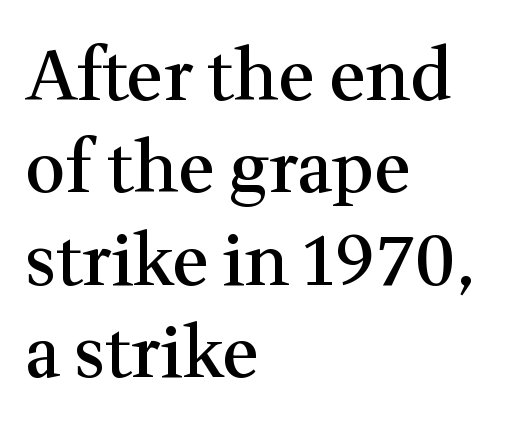
{"serif": "yes", "italic": "no", "bold": "semi", "weight": "semibold", "width": "normal", "stroke_contrast": "medium", "x_height": "medium", "monospaced": "no", "underline": "no", "align": "left", "line_spacing": "normal", "line_spacing_ratio": 1.32, "letter_spacing": "normal", "letter_spacing_em": 0.0, "glyph_px": 70}
